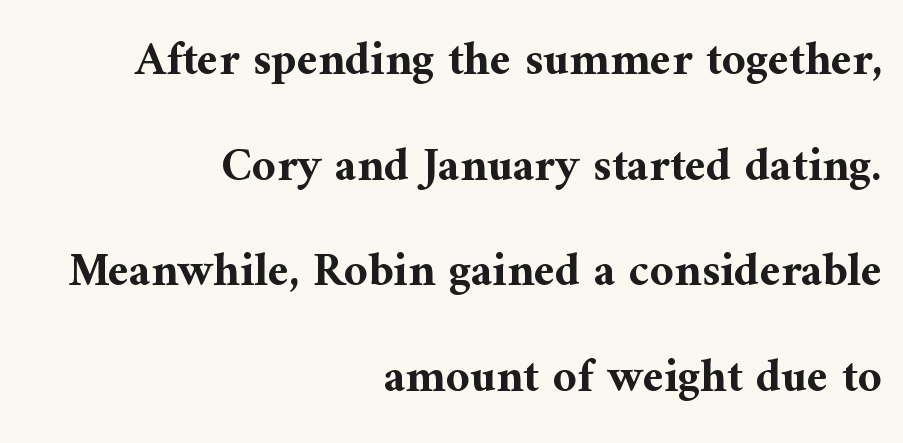
Unmarked baselines from the first word to the last. Looks like regular typesetting: each glyph gets only the width it needs. You could fit nearly another row in the gap between these rows. Emphasis by weight is at full strength: bold. What stands out about the letter spacing? Nothing — it is the standard amount. Reading down the block, your eye finds every line finishing at a fixed right position.
